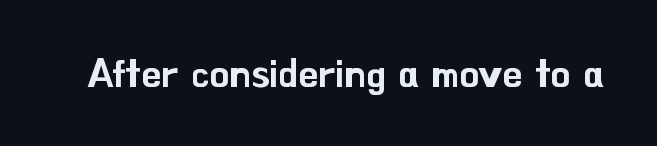
{"serif": "no", "italic": "no", "width": "normal", "stroke_contrast": "low", "x_height": "small", "monospaced": "no", "underline": "no", "letter_spacing": "normal", "letter_spacing_em": 0.0, "glyph_px": 39}
